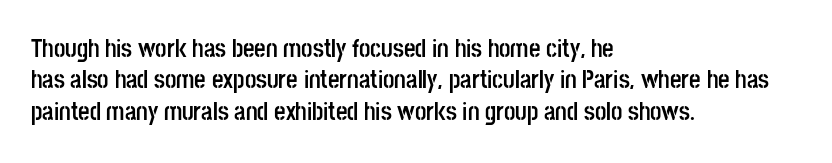
The image shows 25 px bold type, upright; set left-aligned, normal line spacing (1.26x), normal letter spacing, not underlined.
